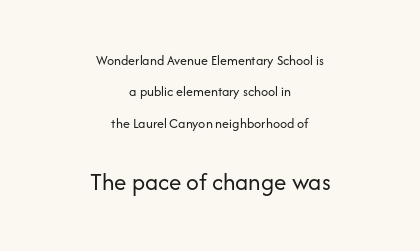
{"italic": "no", "bold": "no", "underline": "no", "align": "center", "line_spacing": "loose", "line_spacing_ratio": 2.24, "letter_spacing": "normal", "letter_spacing_em": 0.0, "larger_block": "second", "size_ratio": 1.79, "glyph_px": 25}
